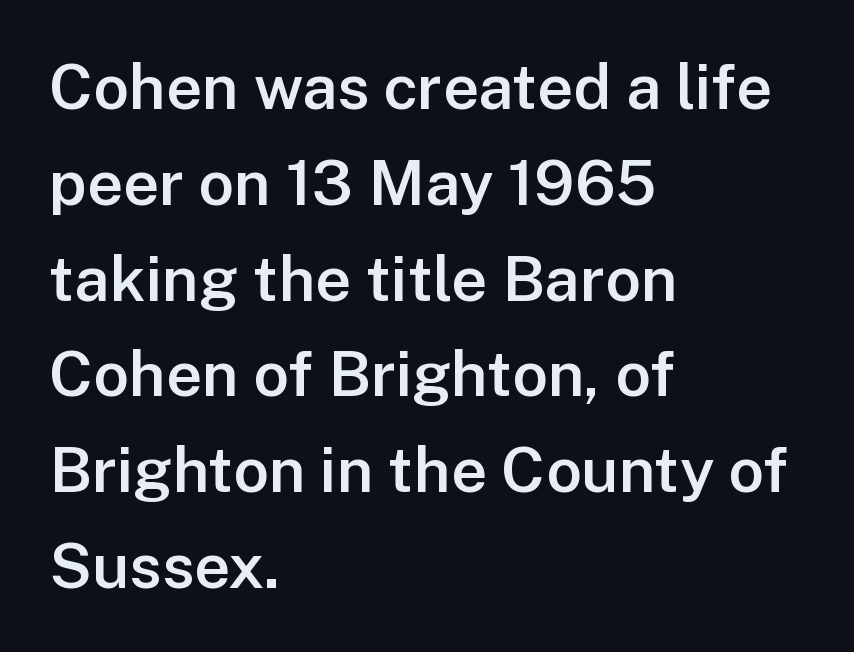
{"serif": "no", "italic": "no", "bold": "semi", "weight": "semibold", "width": "normal", "stroke_contrast": "low", "x_height": "medium", "monospaced": "no", "underline": "no", "align": "left", "line_spacing": "normal", "line_spacing_ratio": 1.52, "letter_spacing": "normal", "letter_spacing_em": 0.0, "glyph_px": 63}
